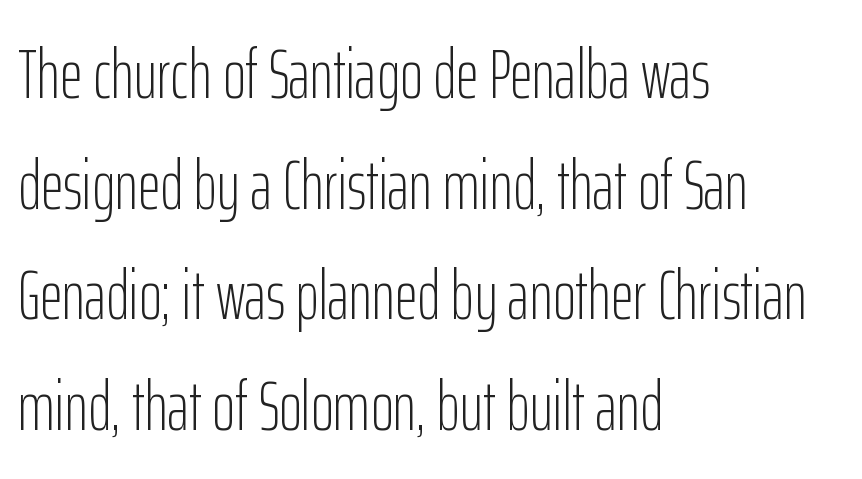
No letter is thick-stroked: the sample isn't bold. Unlike italic type, these characters show no tilt at all. Compared with typical body copy, the letter spacing here is the same. Only glyphs here, with clear space below each row. Think of a printed novel: that variable character pitch is what you see here. Notice how the passage keeps a crisp vertical edge on the left only.
